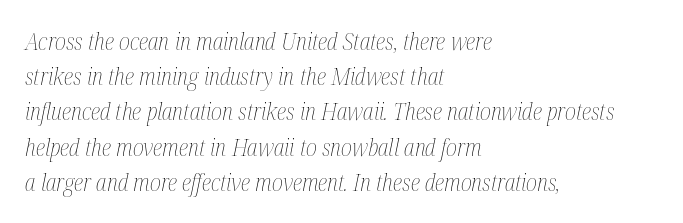
{"italic": "yes", "lean": "right", "slant_degrees": 12, "bold": "no", "underline": "no", "align": "left", "line_spacing": "normal", "line_spacing_ratio": 1.53, "letter_spacing": "normal", "letter_spacing_em": 0.0, "glyph_px": 23}
